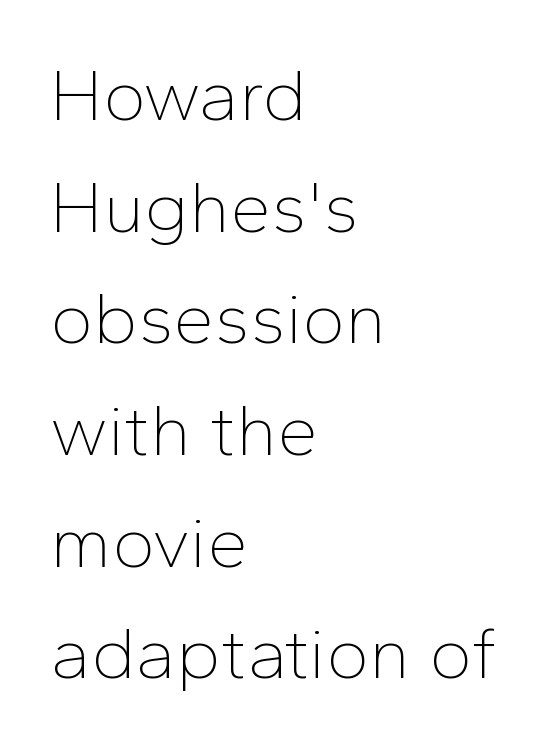
One glance says typical: line gaps are just what's usual. Rendered with straight, roman letterforms. Looks like regular typesetting: each glyph gets only the width it needs. What stands out about the letter spacing? Nothing — it is the standard amount.
